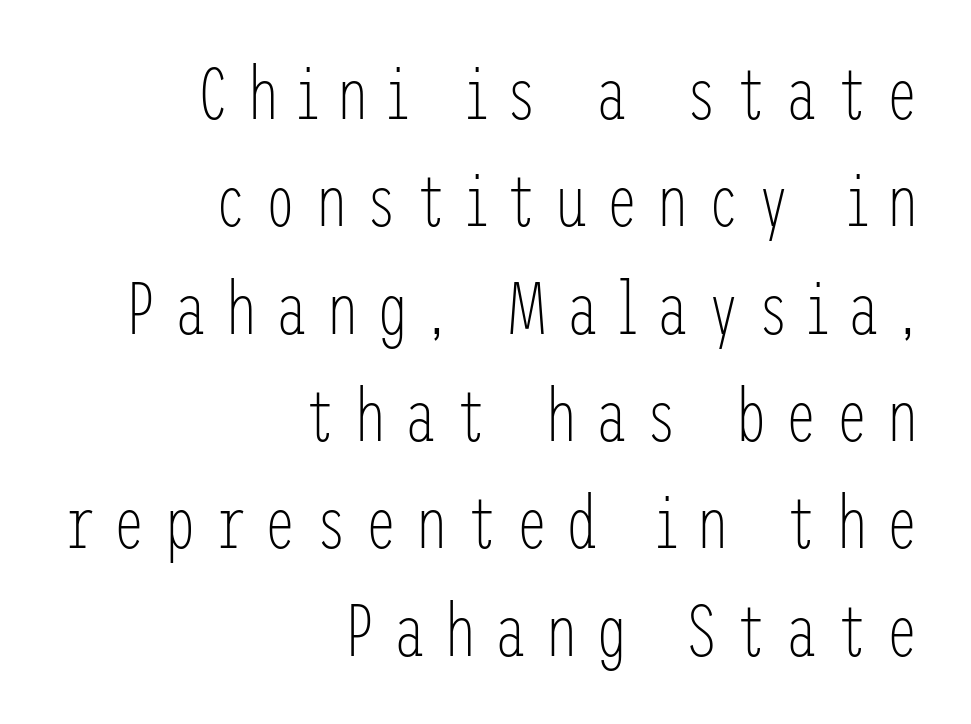
The image shows 73 px light, condensed sans-serif type, upright; set right-aligned, normal line spacing (1.47x), unusually wide letter spacing (+0.24 em), not underlined; low stroke contrast and a medium x-height.
